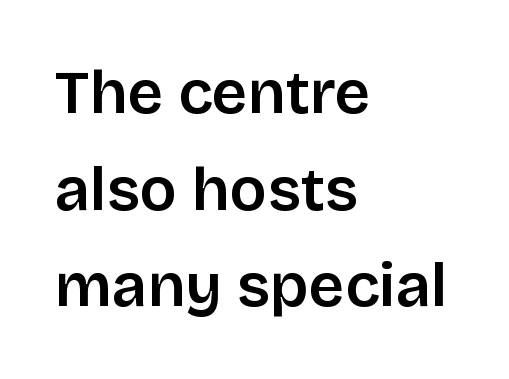
Observe the absence of serifs on each vertical stroke in this sample. Bare-footed words on every line. The typesetter chose a ragged-right arrangement here. Do the letters lean? They stand straight. These lines sit exactly where default settings would place them.
